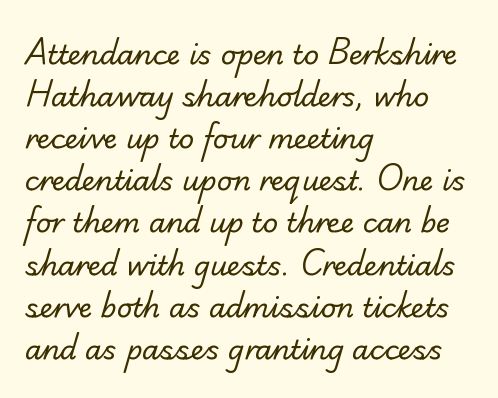
The image shows 27 px text type; set left-aligned, normal line spacing (1.56x), normal letter spacing, not underlined.
